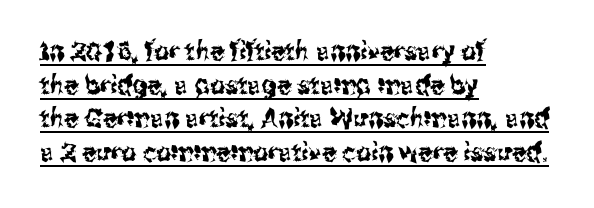
Q: Is the text italic (slanted)? A: No, it is upright.
Q: Is the text underlined? A: Yes.
Q: How is the paragraph aligned? A: Left-aligned.
Q: Is the spacing between letters normal or unusually wide? A: Normal.
Q: Is the spacing between lines tight, normal or loose? A: Normal.
